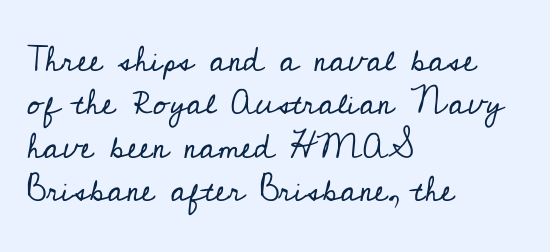
Q: Is the text bold? A: No.
Q: Is the text italic (slanted)? A: Yes.
Q: Is the typeface a serif or a sans-serif typeface? A: Serif.
Q: Is the text underlined? A: No.
Q: How is the paragraph aligned? A: Left-aligned.
Q: Is the spacing between letters normal or unusually wide? A: Normal.
Q: Width (condensed, normal, or wide)? A: Normal.
Q: Stroke contrast? A: Low.
Q: x-height? A: Small.
Q: Monospaced? A: No.
